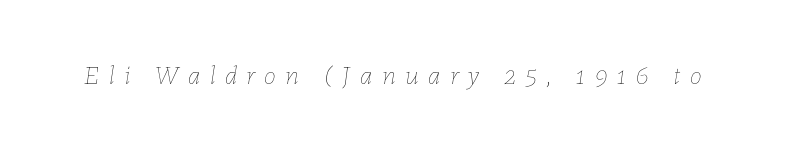
{"italic": "yes", "lean": "right", "slant_degrees": 7, "bold": "no", "underline": "no", "letter_spacing": "wide", "letter_spacing_em": 0.36, "glyph_px": 27}
